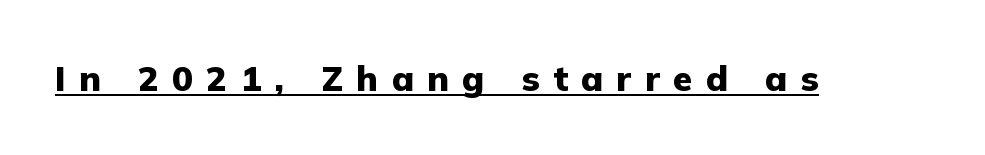
The image shows 35 px heavy sans-serif type, upright; set unusually wide letter spacing (+0.38 em), underlined; low stroke contrast and a medium x-height.
